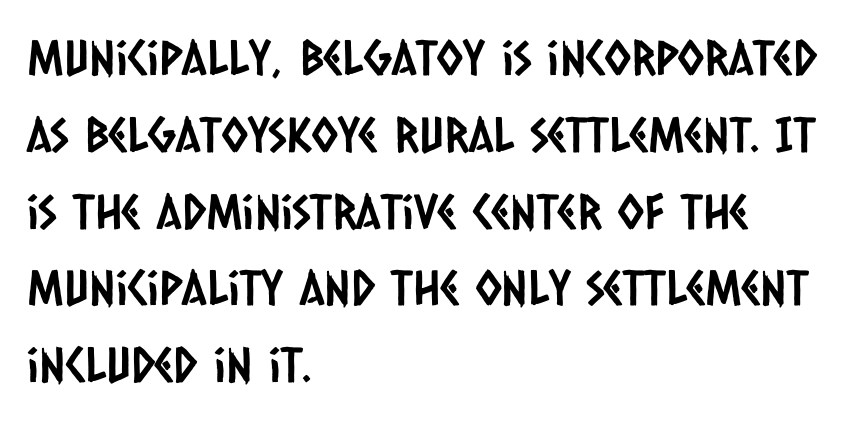
Nobody touched the tracking dial on this one. Only glyphs here, with clear space below each row. Note: no serifs on the glyphs. All the whitespace from short lines collects on the right.
